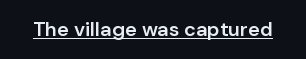
{"italic": "no", "bold": "semi", "underline": "yes", "letter_spacing": "normal", "letter_spacing_em": 0.0, "glyph_px": 20}
